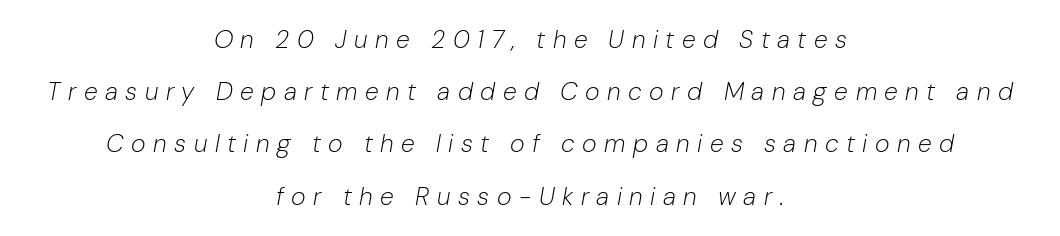
Q: Is the text bold? A: No.
Q: Is the text italic (slanted)? A: Yes, it leans right by about 10 degrees.
Q: Is the text underlined? A: No.
Q: How is the paragraph aligned? A: Centered.
Q: Is the spacing between letters normal or unusually wide? A: Unusually wide.
Q: Is the spacing between lines tight, normal or loose? A: Loose.
